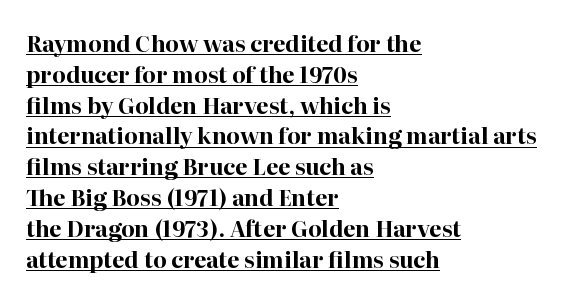
{"italic": "no", "bold": "yes", "underline": "yes", "align": "left", "line_spacing": "normal", "line_spacing_ratio": 1.4, "letter_spacing": "normal", "letter_spacing_em": 0.0, "glyph_px": 22}
